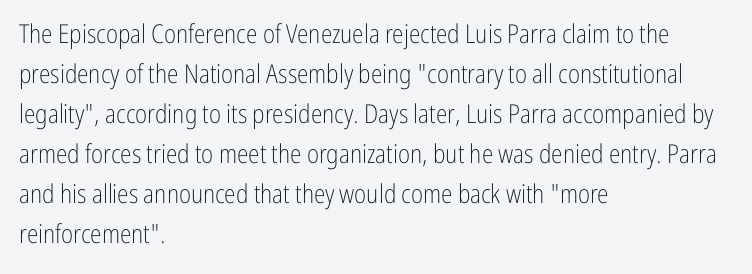
Q: Is the text bold? A: No.
Q: Is the text italic (slanted)? A: No, it is upright.
Q: Is the text underlined? A: No.
Q: How is the paragraph aligned? A: Left-aligned.
Q: Is the spacing between letters normal or unusually wide? A: Normal.
Q: Is the spacing between lines tight, normal or loose? A: Normal.
